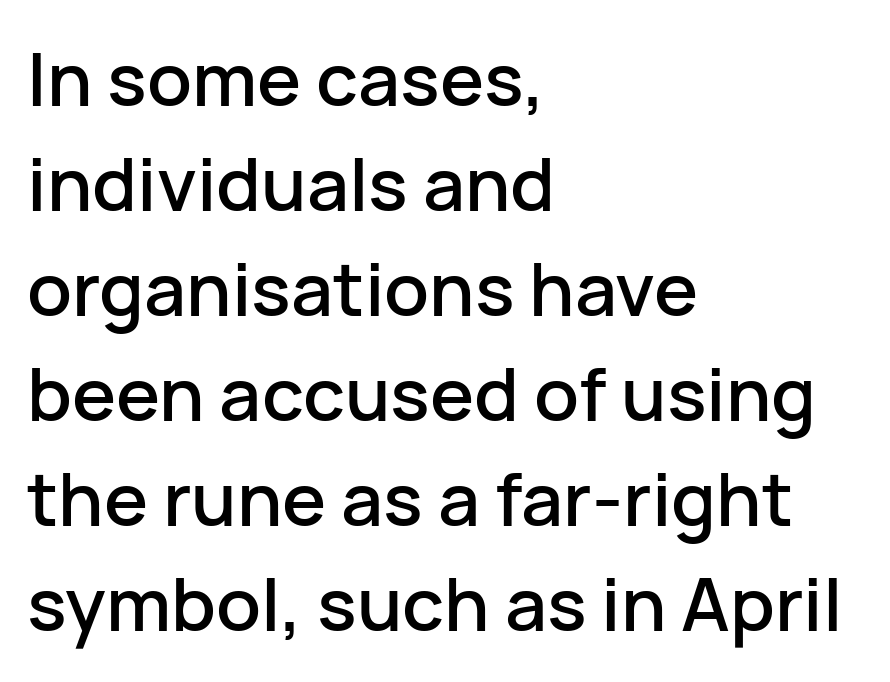
The image shows 74 px sans-serif type, upright; set left-aligned, normal line spacing (1.42x), normal letter spacing, not underlined; low stroke contrast and a medium x-height.
